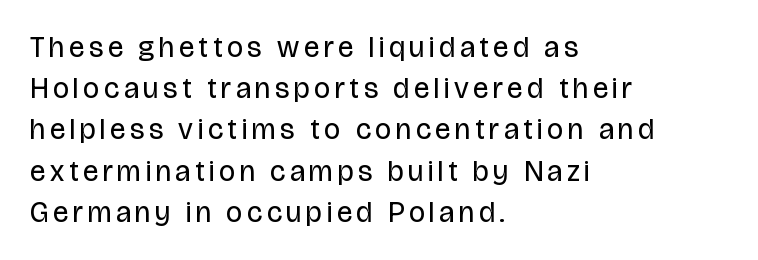
{"serif": "no", "italic": "no", "bold": "no", "weight": "regular", "width": "condensed", "stroke_contrast": "low", "x_height": "large", "monospaced": "no", "underline": "no", "align": "left", "line_spacing": "normal", "line_spacing_ratio": 1.42, "glyph_px": 29}
